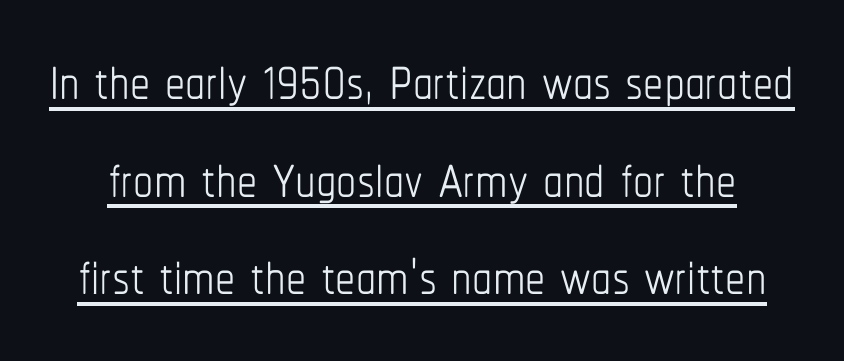
The image shows 80 px thin, condensed type, upright; set line spacing 1.22x, normal letter spacing, underlined; low stroke contrast and a medium x-height.
